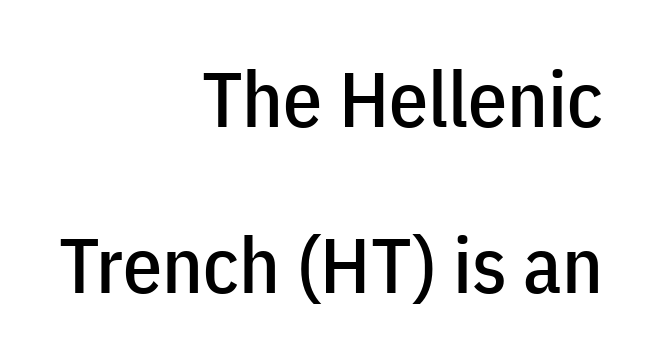
Think of a printed novel: that variable character pitch is what you see here. Every stem runs plumb, perpendicular to the baseline. The rag falls on the left side of this text block. Check where the strokes stop: nothing finishes them off — pure sans. These lines keep a tight, regular rhythm from letter to letter.
